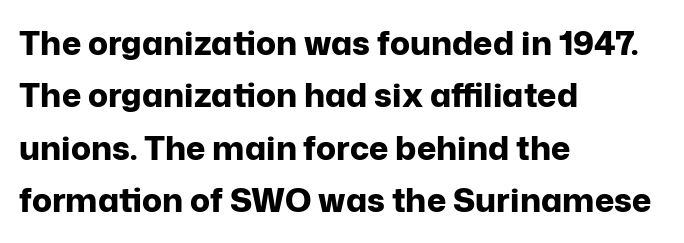
{"serif": "no", "italic": "no", "bold": "yes", "weight": "bold", "width": "normal", "stroke_contrast": "low", "x_height": "medium", "monospaced": "no", "underline": "no", "align": "left", "line_spacing": "normal", "line_spacing_ratio": 1.59, "letter_spacing": "normal", "letter_spacing_em": 0.0, "glyph_px": 33}
